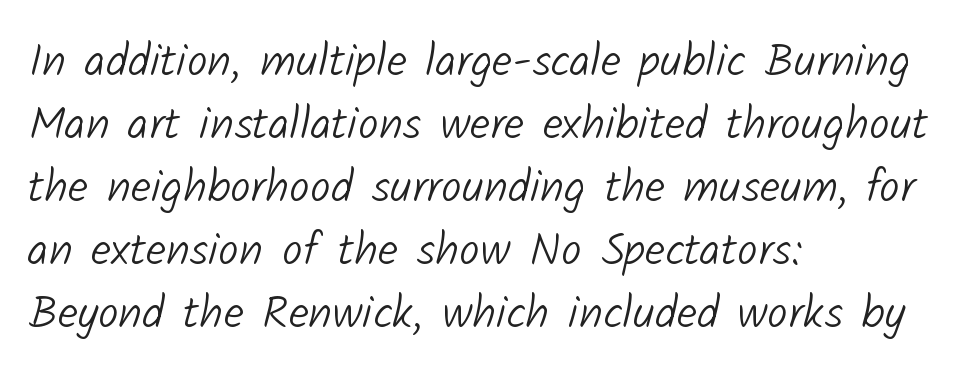
The image shows 46 px light sans-serif type; set left-aligned, normal line spacing (1.37x), normal letter spacing, not underlined; low stroke contrast and a medium x-height.
